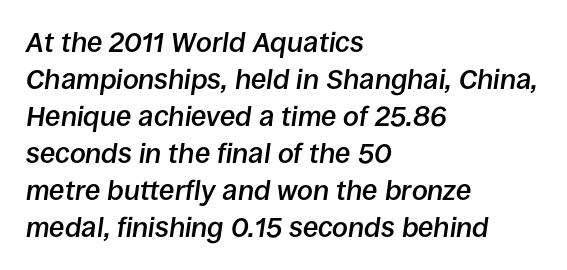
{"italic": "yes", "lean": "right", "slant_degrees": 8, "bold": "semi", "weight": "semibold", "width": "normal", "stroke_contrast": "low", "x_height": "large", "monospaced": "no", "underline": "no", "align": "left", "line_spacing": "normal", "line_spacing_ratio": 1.32, "letter_spacing": "normal", "letter_spacing_em": 0.0, "glyph_px": 28}
